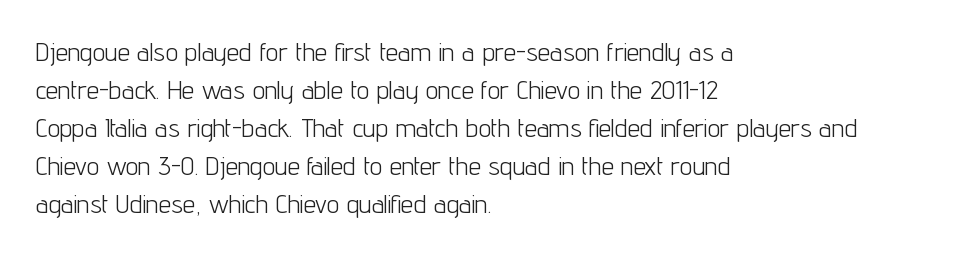
The font's upright variant was chosen for this text. The specimen omits any rule beneath the text block's lines. All the whitespace from short lines collects on the right. Tracking here is standard; glyphs follow each other at the usual distance.
